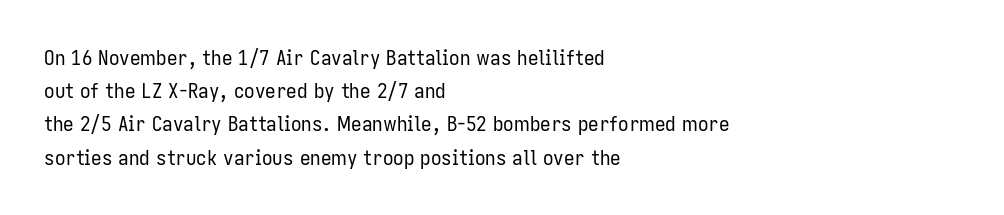
Q: Is the text bold? A: No.
Q: Is the text italic (slanted)? A: No, it is upright.
Q: Is the text underlined? A: No.
Q: How is the paragraph aligned? A: Left-aligned.
Q: Is the spacing between letters normal or unusually wide? A: Normal.
Q: Is the spacing between lines tight, normal or loose? A: Normal.
